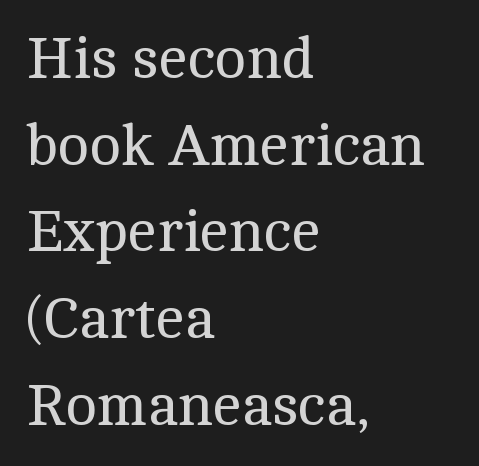
Q: Is the text bold? A: No.
Q: Is the text italic (slanted)? A: No, it is upright.
Q: Is the typeface a serif or a sans-serif typeface? A: Serif.
Q: Is the text underlined? A: No.
Q: How is the paragraph aligned? A: Left-aligned.
Q: Is the spacing between letters normal or unusually wide? A: Normal.
Q: Is the spacing between lines tight, normal or loose? A: Normal.
Q: Width (condensed, normal, or wide)? A: Normal.
Q: x-height? A: Medium.
Q: Monospaced? A: No.
